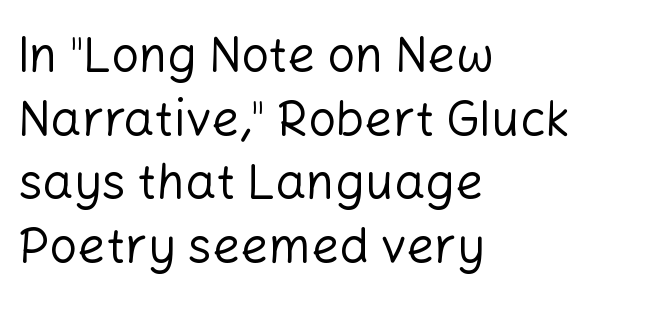
No feet cap the strokes, marking this as sans-serif type. In terms of leading, this rendering sits right in the middle. Glyph-to-glyph distance matches everyday printed text. The text block is weighted toward the left margin, trailing off unevenly rightward.
